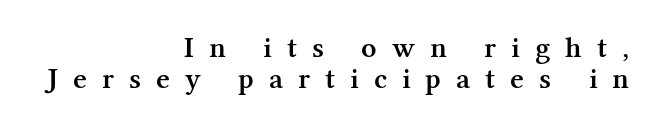
Bare-footed words on every line. Heft: intermediate — a semibold. The letters advance in unequal steps, a hallmark of proportional type. Cramped leading. Does the lettering tilt? It doesn't — this is upright. The line texture is sparse and dotted thanks to wide tracking.
